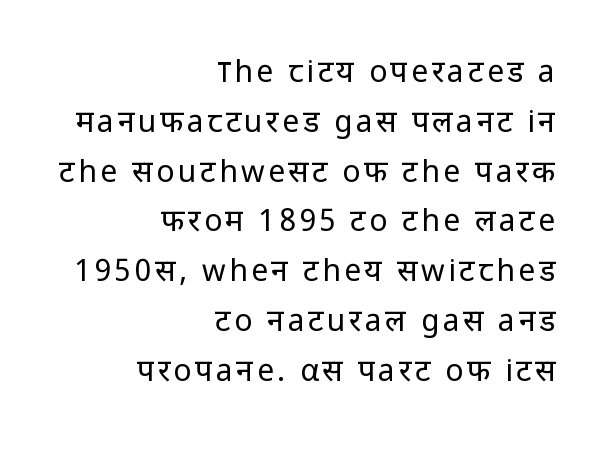
{"serif": "no", "italic": "no", "bold": "no", "weight": "regular", "width": "normal", "stroke_contrast": "low", "x_height": "medium", "monospaced": "no", "underline": "no", "align": "right", "line_spacing": "normal", "line_spacing_ratio": 1.66, "glyph_px": 30}
